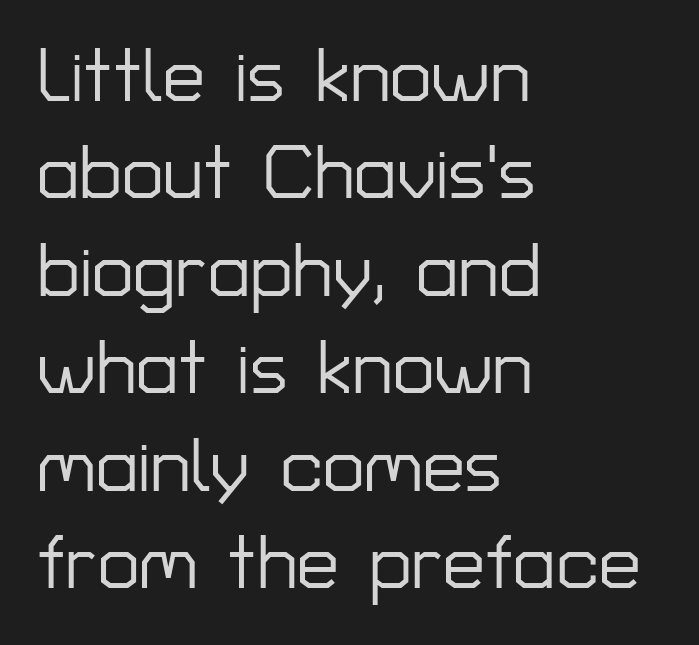
{"serif": "no", "italic": "no", "width": "normal", "stroke_contrast": "low", "x_height": "medium", "monospaced": "no", "underline": "no", "align": "left", "line_spacing": "normal", "line_spacing_ratio": 1.3, "letter_spacing": "normal", "letter_spacing_em": 0.0, "glyph_px": 75}
